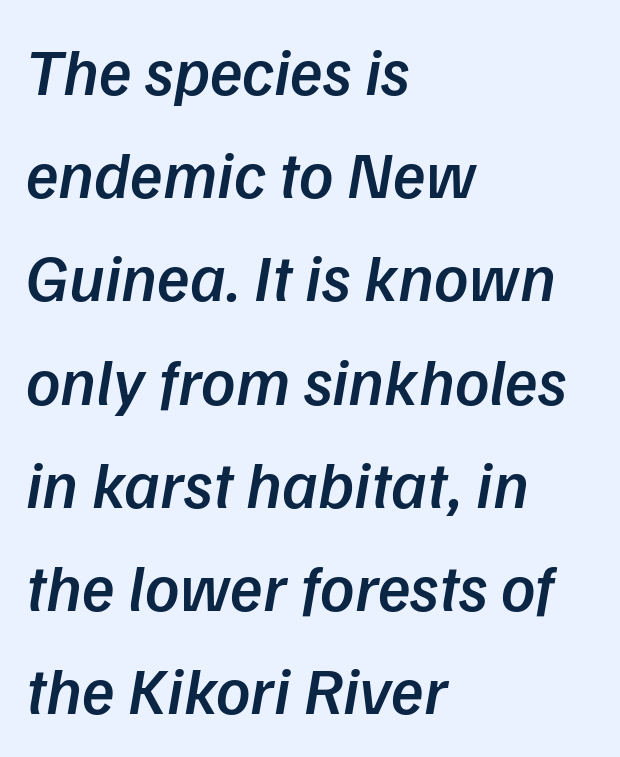
Q: Is the text bold? A: Semi-bold.
Q: Is the text italic (slanted)? A: Yes, it leans right by about 9 degrees.
Q: Is the text underlined? A: No.
Q: How is the paragraph aligned? A: Left-aligned.
Q: Is the spacing between letters normal or unusually wide? A: Normal.
Q: Is the spacing between lines tight, normal or loose? A: Normal.
Q: Width (condensed, normal, or wide)? A: Normal.
Q: Stroke contrast? A: Low.
Q: x-height? A: Medium.
Q: Monospaced? A: No.
